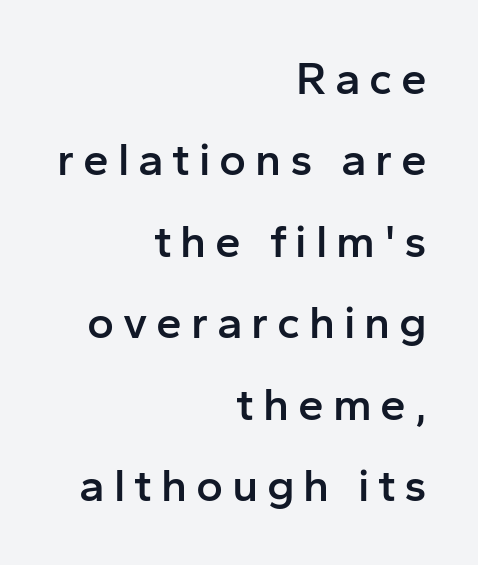
Q: Is the text bold? A: Semi-bold.
Q: Is the text italic (slanted)? A: No, it is upright.
Q: Is the typeface a serif or a sans-serif typeface? A: Sans-serif.
Q: Is the text underlined? A: No.
Q: How is the paragraph aligned? A: Right-aligned.
Q: Width (condensed, normal, or wide)? A: Normal.
Q: Stroke contrast? A: Low.
Q: x-height? A: Medium.
Q: Monospaced? A: No.
